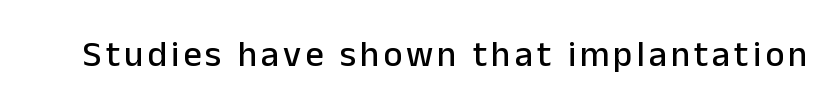
The image shows 36 px sans-serif type, upright; set not underlined; low stroke contrast and a medium x-height.
